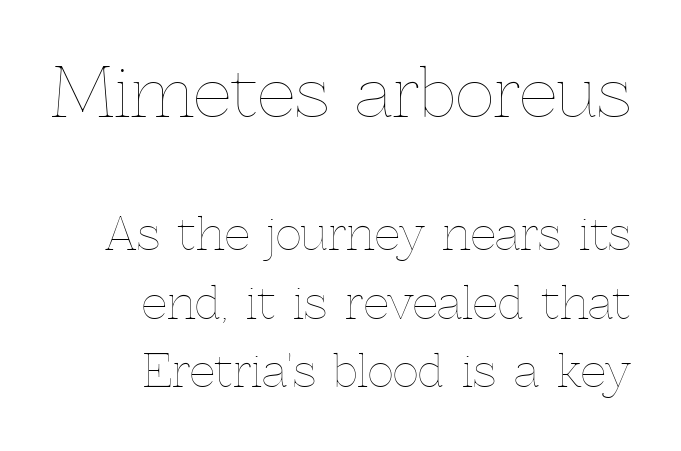
Q: Is the text bold? A: No.
Q: Is the text italic (slanted)? A: No, it is upright.
Q: Is the text underlined? A: No.
Q: How is the paragraph aligned? A: Right-aligned.
Q: Is the spacing between letters normal or unusually wide? A: Normal.
Q: Is the spacing between lines tight, normal or loose? A: Normal.
Q: Which block of text is set in a larger size, the first (top) or the second (bottom)? A: The first (top) one.
Q: Width (condensed, normal, or wide)? A: Normal.
Q: x-height? A: Medium.
Q: Monospaced? A: No.
